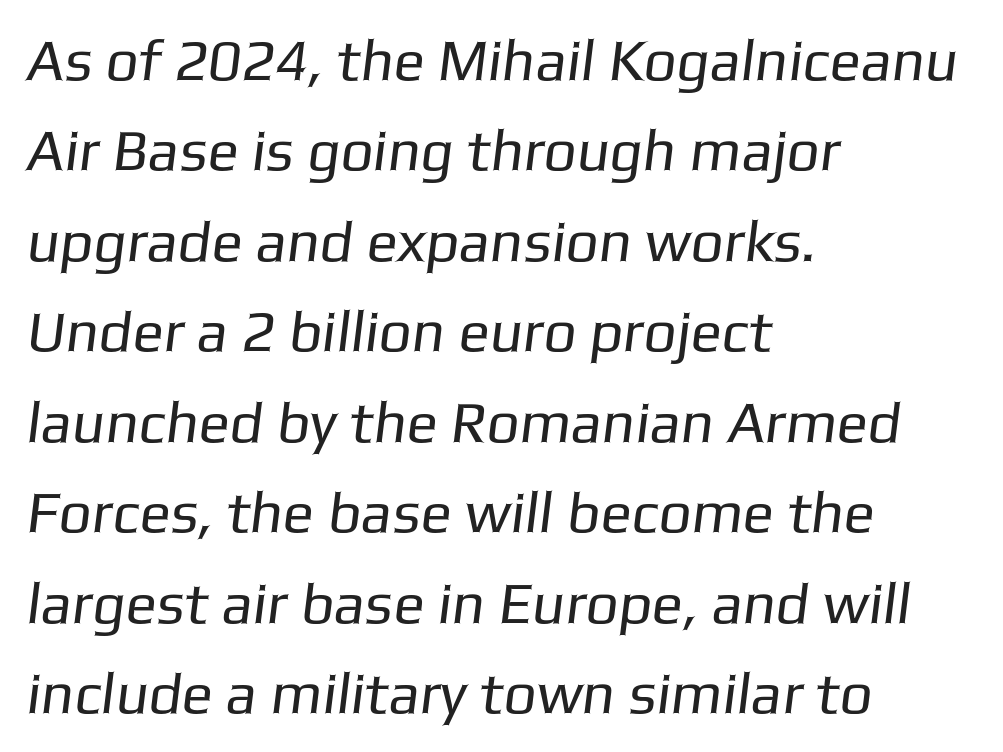
{"serif": "no", "bold": "no", "weight": "regular", "width": "normal", "stroke_contrast": "low", "x_height": "medium", "monospaced": "no", "underline": "no", "align": "left", "line_spacing": "normal", "line_spacing_ratio": 1.56, "letter_spacing": "normal", "letter_spacing_em": 0.0, "glyph_px": 58}
